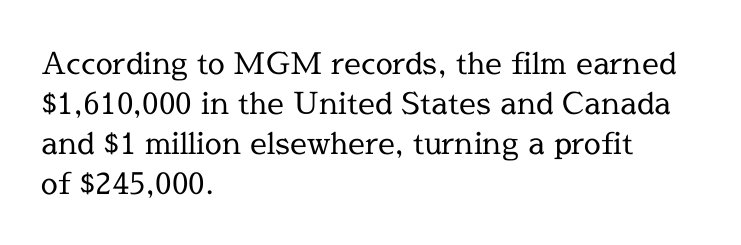
The image shows 30 px regular-weight serif type, upright; set left-aligned, normal line spacing (1.33x), normal letter spacing, not underlined; a medium x-height.
